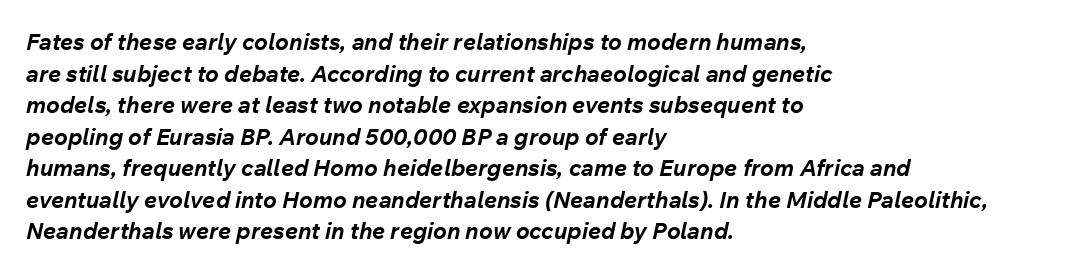
The image shows 23 px bold type, italic (leaning right); set left-aligned, normal line spacing (1.37x), normal letter spacing, not underlined.
